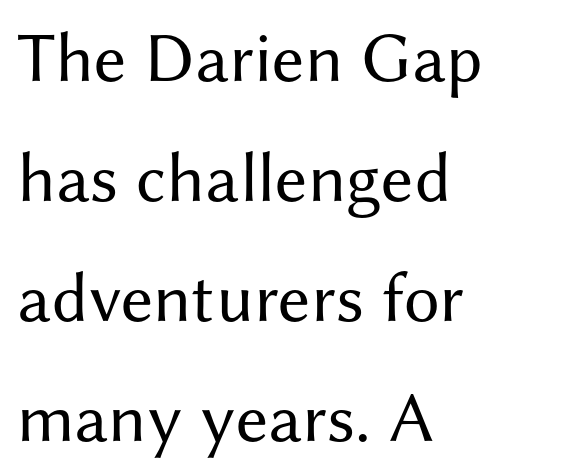
Q: Is the text bold? A: No.
Q: Is the text italic (slanted)? A: No, it is upright.
Q: Is the typeface a serif or a sans-serif typeface? A: Sans-serif.
Q: Is the text underlined? A: No.
Q: How is the paragraph aligned? A: Left-aligned.
Q: Is the spacing between letters normal or unusually wide? A: Normal.
Q: Is the spacing between lines tight, normal or loose? A: Normal.
Q: Width (condensed, normal, or wide)? A: Normal.
Q: Stroke contrast? A: Medium.
Q: x-height? A: Medium.
Q: Monospaced? A: No.
